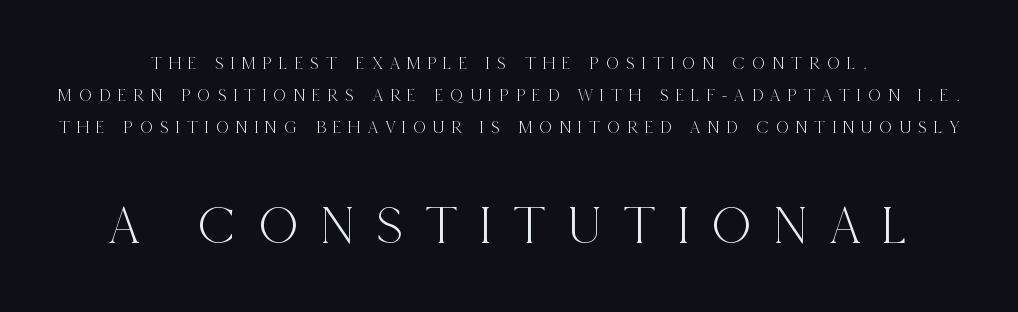
The axis of the letterforms is exactly vertical. Quick note: underline off. The later block is typeset at a bigger size than the earlier block. Letterform terminals end in serifs throughout the passage. Each letter keeps its own natural width here, so spacing adapts to shape.
